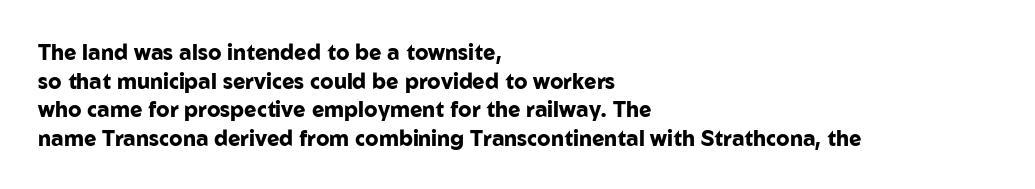
The image shows 21 px bold type, upright; set left-aligned, normal line spacing (1.36x), normal letter spacing, not underlined.
